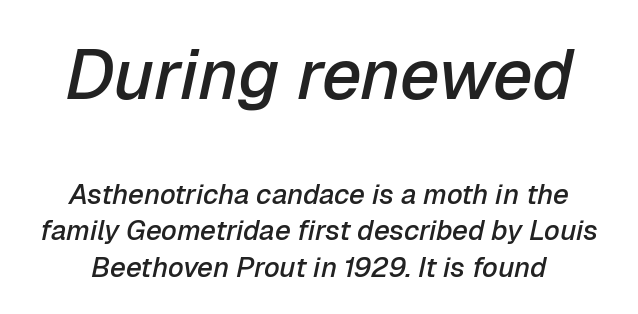
The image shows 70 px semibold type, italic (leaning right); set normal line spacing (1.3x), normal letter spacing, not underlined; the first (top) block is 2.5x larger; low stroke contrast and a medium x-height.
